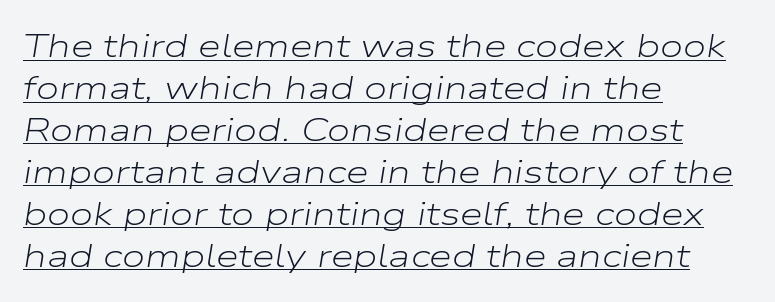
These lines stack with their left ends in a neat column. The letters advance in unequal steps, a hallmark of proportional type. Posture: slanted. In terms of leading, this rendering sits right in the middle. Caption: standard tracking, unaltered.
